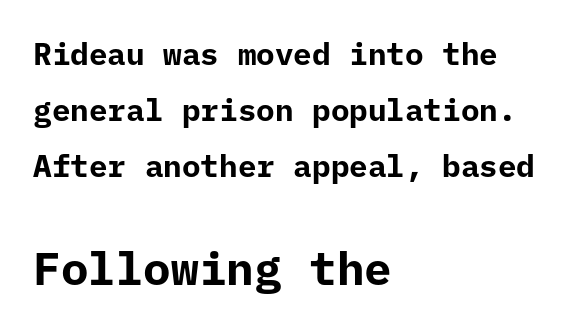
Q: Is the text bold? A: Yes.
Q: Is the text italic (slanted)? A: No, it is upright.
Q: Is the typeface a serif or a sans-serif typeface? A: Sans-serif.
Q: Is the text underlined? A: No.
Q: How is the paragraph aligned? A: Left-aligned.
Q: Is the spacing between letters normal or unusually wide? A: Normal.
Q: Which block of text is set in a larger size, the first (top) or the second (bottom)? A: The second (bottom) one.
Q: Width (condensed, normal, or wide)? A: Normal.
Q: Stroke contrast? A: Low.
Q: x-height? A: Medium.
Q: Monospaced? A: Yes.
